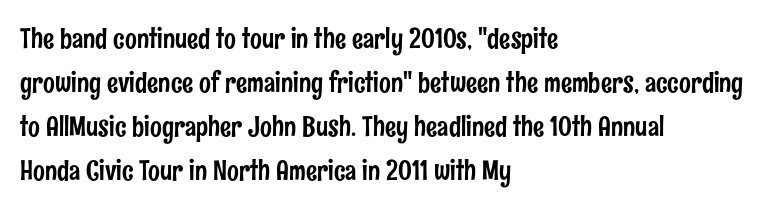
The image shows 28 px condensed sans-serif type, upright; set left-aligned, normal line spacing (1.57x), normal letter spacing, not underlined; low stroke contrast and a medium x-height.
